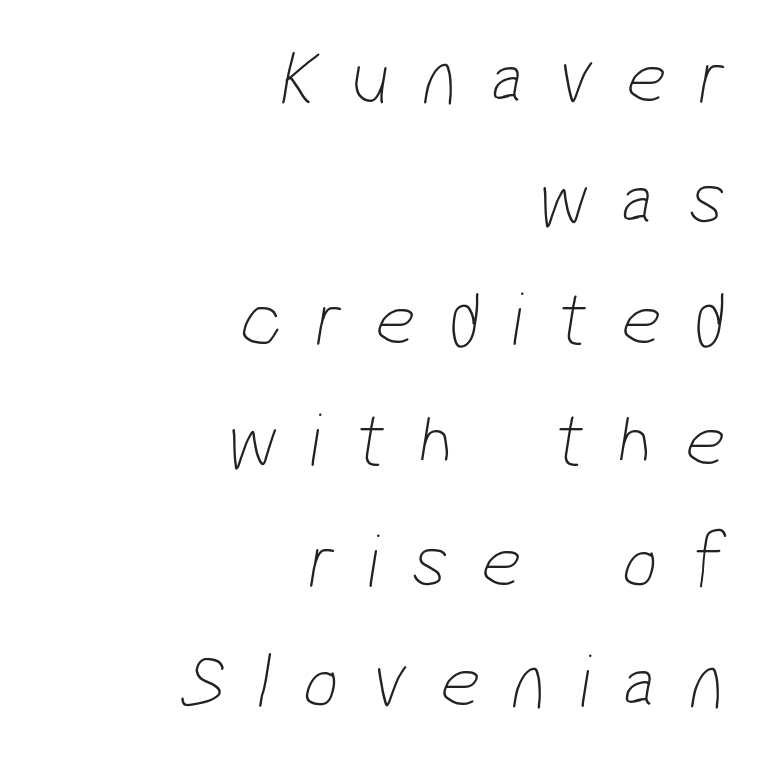
Q: Is the text bold? A: No.
Q: Is the typeface a serif or a sans-serif typeface? A: Sans-serif.
Q: Is the text underlined? A: No.
Q: How is the paragraph aligned? A: Right-aligned.
Q: Is the spacing between letters normal or unusually wide? A: Unusually wide.
Q: Is the spacing between lines tight, normal or loose? A: Normal.
Q: Width (condensed, normal, or wide)? A: Condensed.
Q: Stroke contrast? A: Low.
Q: x-height? A: Medium.
Q: Monospaced? A: No.
